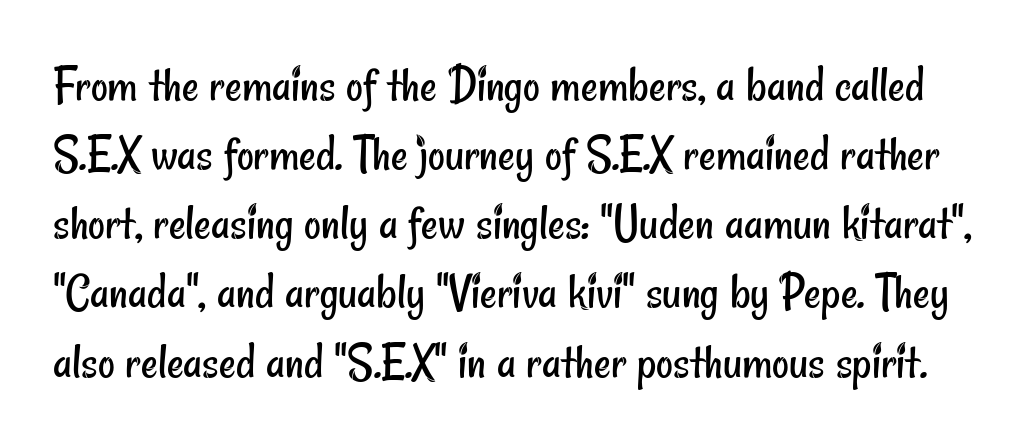
The image shows 52 px regular-weight, condensed sans-serif type; set normal line spacing (1.33x), normal letter spacing, not underlined; low stroke contrast and a small x-height.
